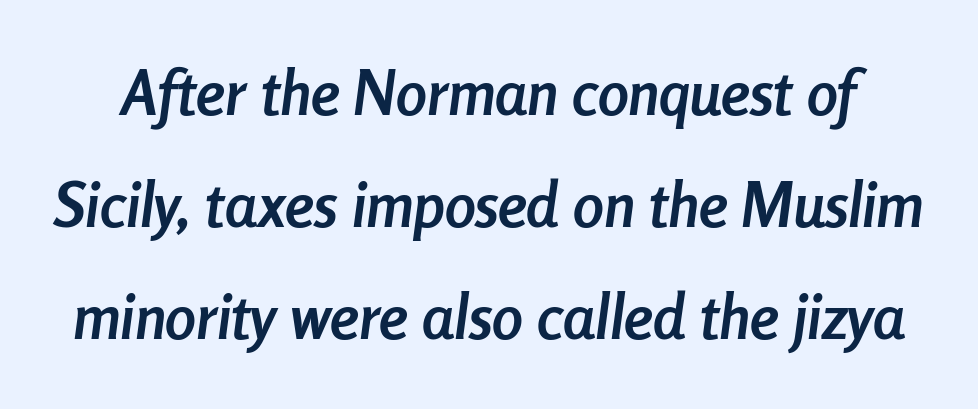
The image shows 62 px semibold, condensed type, italic (leaning right); set line spacing 1.81x, normal letter spacing, not underlined; low stroke contrast and a medium x-height.
